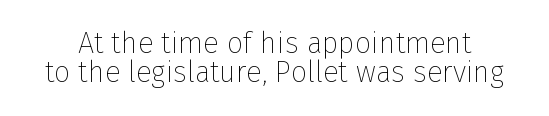
The image shows 29 px thin sans-serif type, upright; set tight line spacing (1.01x), normal letter spacing, not underlined; low stroke contrast and a medium x-height.
